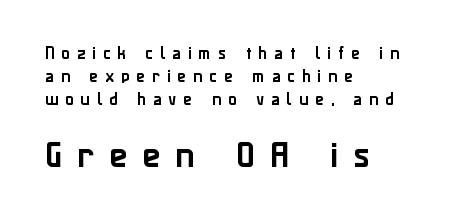
{"serif": "no", "italic": "no", "width": "normal", "stroke_contrast": "low", "x_height": "medium", "monospaced": "no", "underline": "no", "align": "left", "line_spacing": "normal", "line_spacing_ratio": 1.64, "letter_spacing": "wide", "letter_spacing_em": 0.5, "larger_block": "second", "size_ratio": 2.14, "glyph_px": 30}
